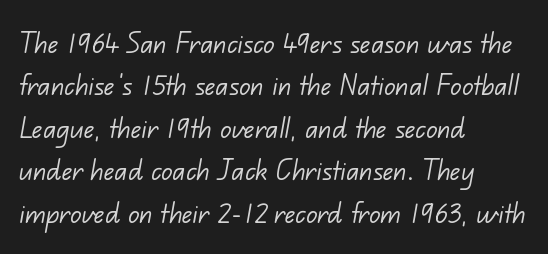
The image shows 34 px light sans-serif type; set left-aligned, normal line spacing (1.25x), normal letter spacing, not underlined; low stroke contrast and a small x-height.
